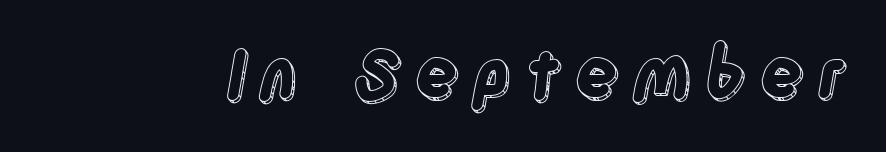
Is this a fixed-width face? No — the glyphs have proportional, varying widths. Bare-footed words on every line.
